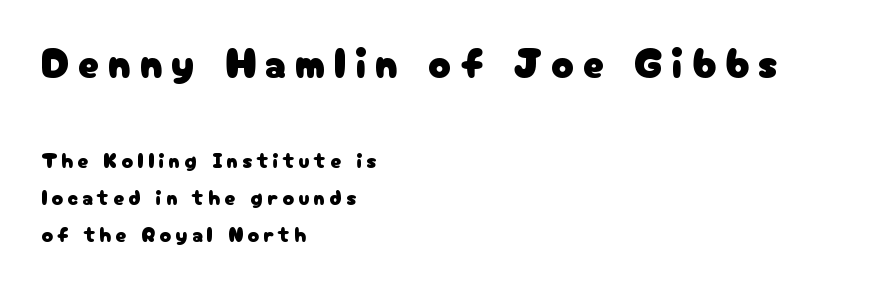
Q: Is the text italic (slanted)? A: No, it is upright.
Q: Is the typeface a serif or a sans-serif typeface? A: Sans-serif.
Q: Is the text underlined? A: No.
Q: How is the paragraph aligned? A: Left-aligned.
Q: Is the spacing between letters normal or unusually wide? A: Unusually wide.
Q: Which block of text is set in a larger size, the first (top) or the second (bottom)? A: The first (top) one.
Q: Width (condensed, normal, or wide)? A: Normal.
Q: Stroke contrast? A: Low.
Q: x-height? A: Medium.
Q: Monospaced? A: No.
